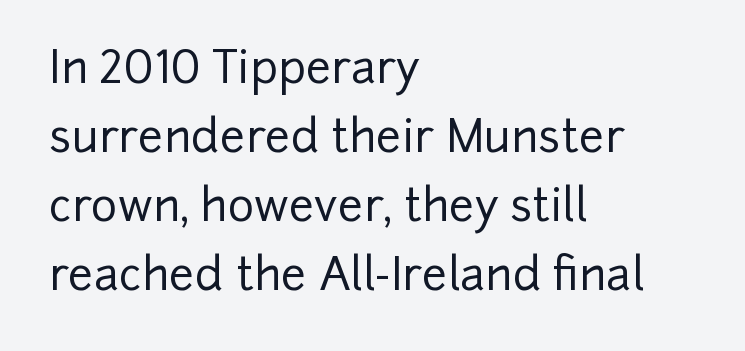
Q: Is the text italic (slanted)? A: No, it is upright.
Q: Is the typeface a serif or a sans-serif typeface? A: Sans-serif.
Q: Is the text underlined? A: No.
Q: How is the paragraph aligned? A: Left-aligned.
Q: Is the spacing between letters normal or unusually wide? A: Normal.
Q: Is the spacing between lines tight, normal or loose? A: Normal.
Q: Width (condensed, normal, or wide)? A: Normal.
Q: Stroke contrast? A: Low.
Q: x-height? A: Medium.
Q: Monospaced? A: No.
